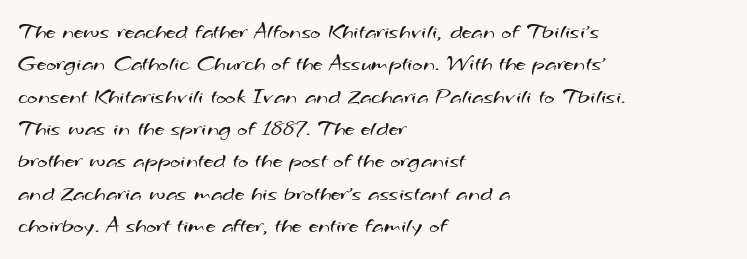
Stems and bowls with no extra thickness — not bold. The block of text has a typical density, with ordinary space between rows. Rule under the text: the space is simply empty. The tracking reads as untouched default to a designer's eye. A classic flush-left, rag-right setting is used for this passage.
